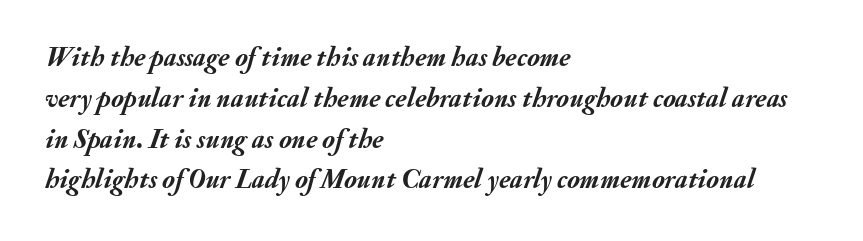
{"italic": "yes", "lean": "right", "slant_degrees": 20, "bold": "yes", "underline": "no", "align": "left", "line_spacing": "normal", "line_spacing_ratio": 1.51, "letter_spacing": "normal", "letter_spacing_em": 0.0, "glyph_px": 27}
